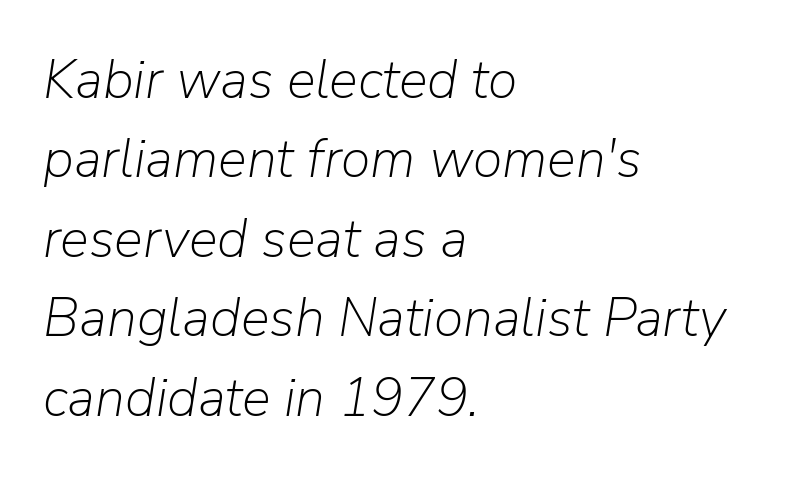
{"italic": "yes", "lean": "right", "slant_degrees": 9, "bold": "no", "weight": "light", "width": "normal", "stroke_contrast": "low", "x_height": "medium", "monospaced": "no", "underline": "no", "align": "left", "line_spacing": "normal", "line_spacing_ratio": 1.47, "letter_spacing": "normal", "letter_spacing_em": 0.0, "glyph_px": 54}
